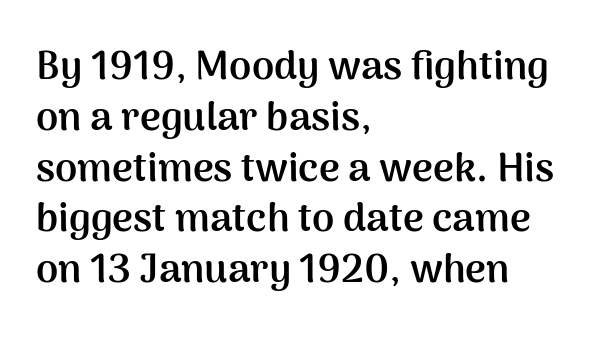
The image shows 40 px semibold sans-serif type, upright; set left-aligned, normal line spacing (1.27x), normal letter spacing, not underlined; medium stroke contrast and a medium x-height.
